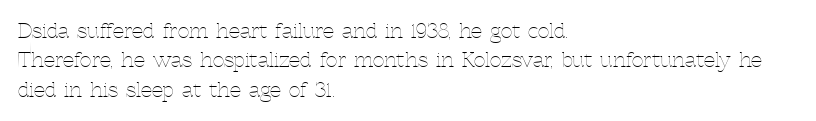
Q: Is the text bold? A: No.
Q: Is the text italic (slanted)? A: No, it is upright.
Q: Is the text underlined? A: No.
Q: How is the paragraph aligned? A: Left-aligned.
Q: Is the spacing between letters normal or unusually wide? A: Normal.
Q: Is the spacing between lines tight, normal or loose? A: Normal.
